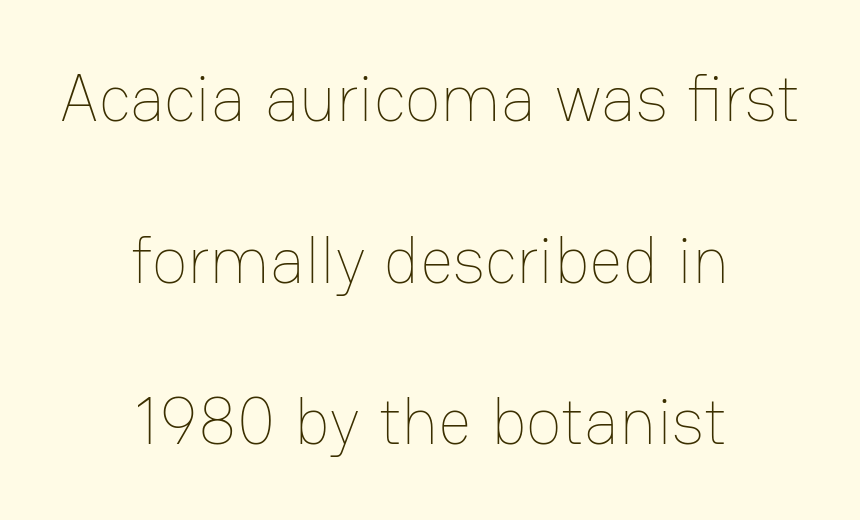
The weight would be labelled regular, book, light, or lighter still. It's the straight-up-and-down kind of type. Just letters on the line, the space beneath them empty. Glyph-to-glyph distance matches everyday printed text. The setting favours the middle, as headings and verse often do. Rows of type keep a wide berth in the vertical direction.
